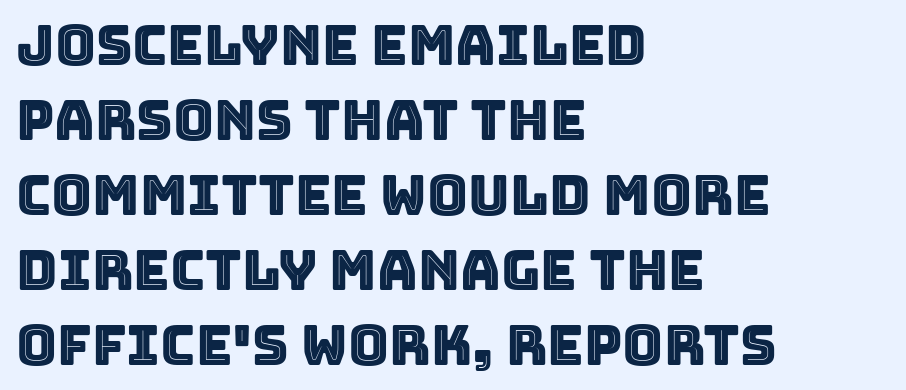
The face used here is rendered with its standard letterfit. Baseline-to-baseline distance is the conventional proportion of letter height. The compositor pushed each line to the left boundary. Spacing verdict: proportional, widths tailored to each character.
